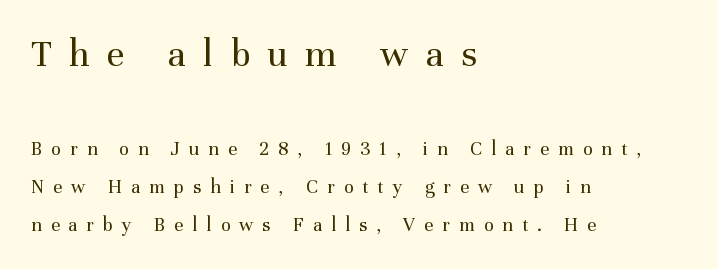
The image shows 39 px regular-weight serif type, upright; set left-aligned, loose line spacing (1.91x), unusually wide letter spacing (+0.45 em), not underlined; the first (top) block is 1.95x larger; medium stroke contrast and a medium x-height.
